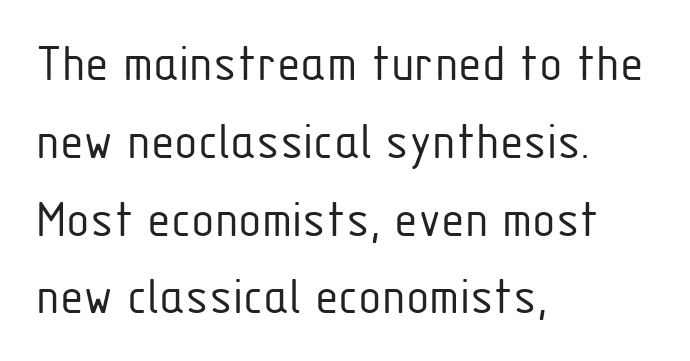
Look at the tracking — it's just the regular setting, nothing added. The passage shown is typeset with a sans-serif family. Casual observation: everything's shoved over to the left. Varying glyph widths throughout — classic text-font behaviour. Is there any slant? The stems are plumb.
